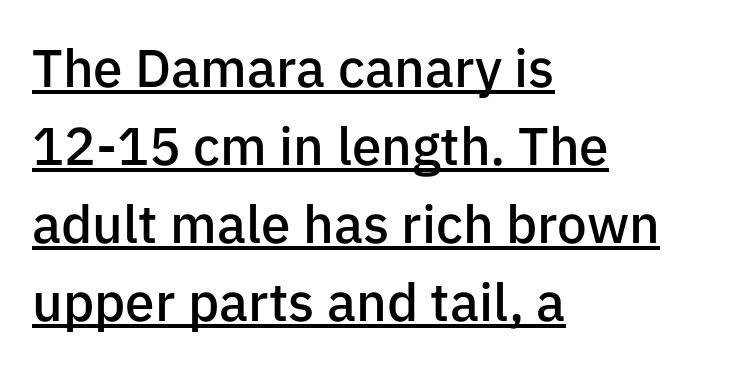
Q: Is the text bold? A: Semi-bold.
Q: Is the text italic (slanted)? A: No, it is upright.
Q: Is the typeface a serif or a sans-serif typeface? A: Sans-serif.
Q: Is the text underlined? A: Yes.
Q: How is the paragraph aligned? A: Left-aligned.
Q: Is the spacing between letters normal or unusually wide? A: Normal.
Q: Is the spacing between lines tight, normal or loose? A: Normal.
Q: Width (condensed, normal, or wide)? A: Normal.
Q: Stroke contrast? A: Low.
Q: x-height? A: Medium.
Q: Monospaced? A: No.
